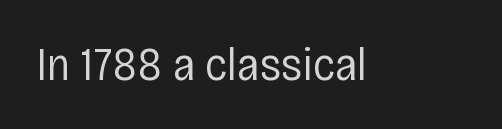
Here the designer chose a conventional face with non-uniform glyph widths. There is no visible air inserted between adjacent glyphs. The space beneath each line is pristine and unruled. Serif or sans? Sans — the stroke terminals are bare. When letters stand straight like this, we call the style roman or upright.
